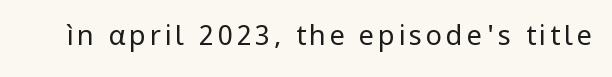
{"italic": "no", "bold": "no", "underline": "no", "glyph_px": 27}
